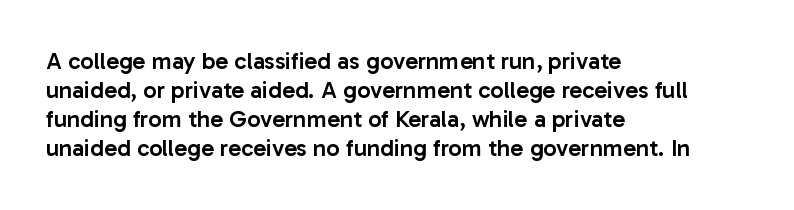
Q: Is the text bold? A: Semi-bold.
Q: Is the text italic (slanted)? A: No, it is upright.
Q: Is the text underlined? A: No.
Q: How is the paragraph aligned? A: Left-aligned.
Q: Is the spacing between letters normal or unusually wide? A: Normal.
